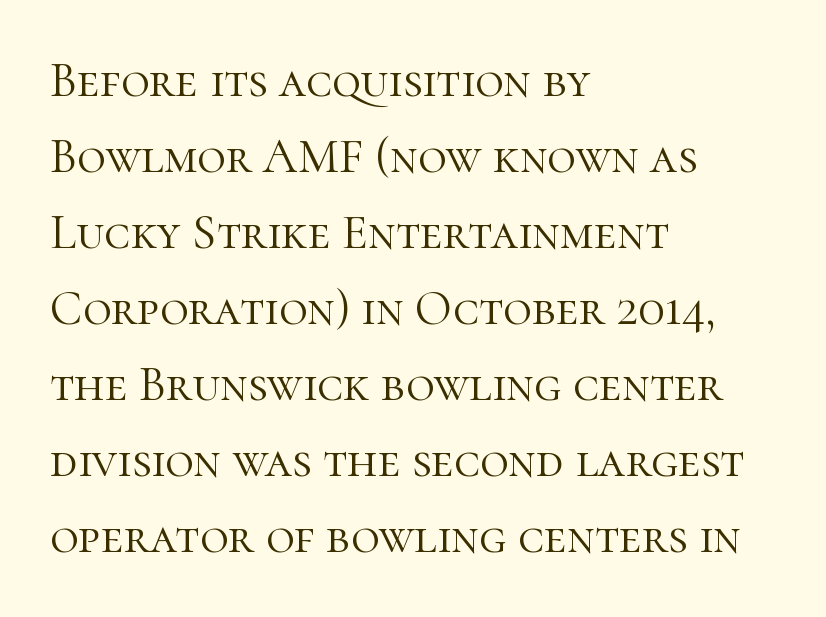
Q: Is the text bold? A: No.
Q: Is the text italic (slanted)? A: No, it is upright.
Q: Is the typeface a serif or a sans-serif typeface? A: Serif.
Q: Is the text underlined? A: No.
Q: How is the paragraph aligned? A: Left-aligned.
Q: Is the spacing between letters normal or unusually wide? A: Normal.
Q: Is the spacing between lines tight, normal or loose? A: Normal.
Q: Width (condensed, normal, or wide)? A: Normal.
Q: Stroke contrast? A: High.
Q: x-height? A: Medium.
Q: Monospaced? A: No.
